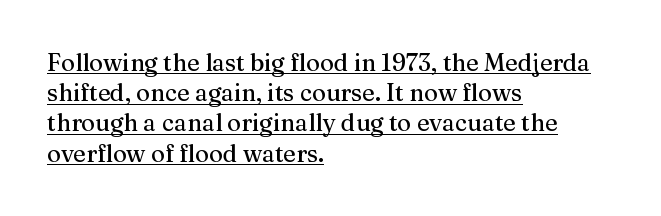
Q: Is the text italic (slanted)? A: No, it is upright.
Q: Is the text underlined? A: Yes.
Q: How is the paragraph aligned? A: Left-aligned.
Q: Is the spacing between letters normal or unusually wide? A: Normal.
Q: Is the spacing between lines tight, normal or loose? A: Normal.
